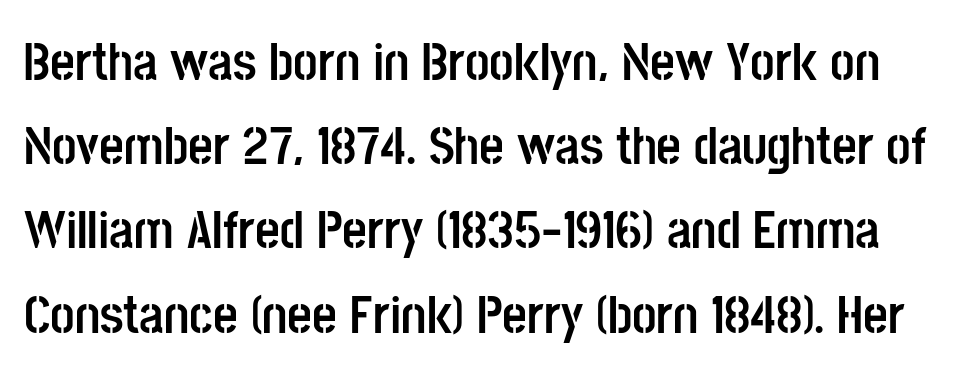
The image shows 54 px semibold, condensed sans-serif type, upright; set normal line spacing (1.56x), normal letter spacing, not underlined; low stroke contrast and a large x-height.
